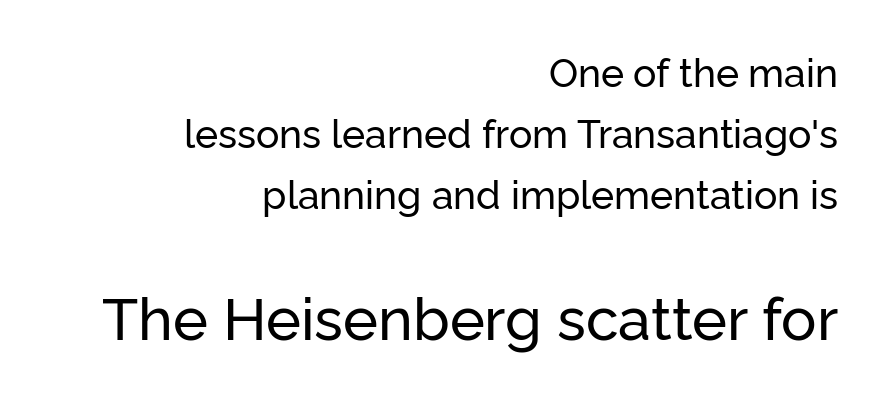
{"serif": "no", "italic": "no", "width": "normal", "stroke_contrast": "low", "x_height": "medium", "monospaced": "no", "underline": "no", "align": "right", "line_spacing": "normal", "line_spacing_ratio": 1.56, "letter_spacing": "normal", "letter_spacing_em": 0.0, "larger_block": "second", "size_ratio": 1.51, "glyph_px": 59}
